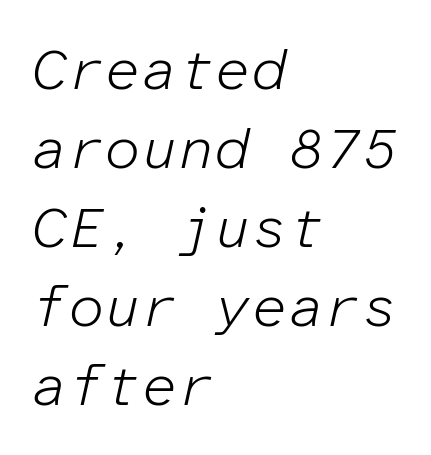
Every row of glyphs begins at an identical x-position on the left. A typesetter would call this zero additional tracking. The face used here has a pronounced slope to its letters. Beneath every word, the page is bare. Note the uniform advance width — an 'i' takes as much space as an 'm'. The font is comparable to plain body text, perhaps lighter.
